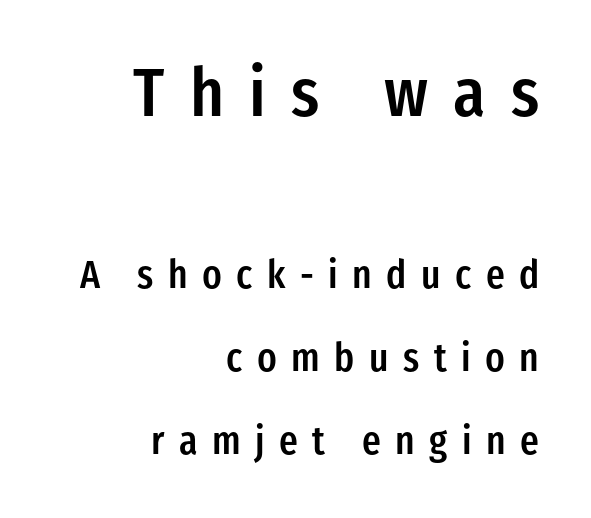
In terms of letterform style, serifs are entirely absent. Varying glyph widths throughout — classic text-font behaviour. The letters in the upper block stand taller than those in the block below. Nobody drew a line under any word here.
